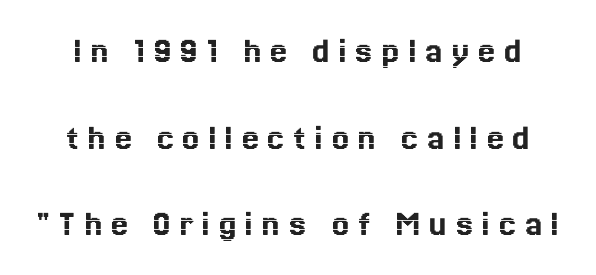
Q: Is the text italic (slanted)? A: No, it is upright.
Q: Is the text underlined? A: No.
Q: Is the spacing between letters normal or unusually wide? A: Unusually wide.
Q: Is the spacing between lines tight, normal or loose? A: Loose.
Q: Width (condensed, normal, or wide)? A: Normal.
Q: x-height? A: Medium.
Q: Monospaced? A: No.
